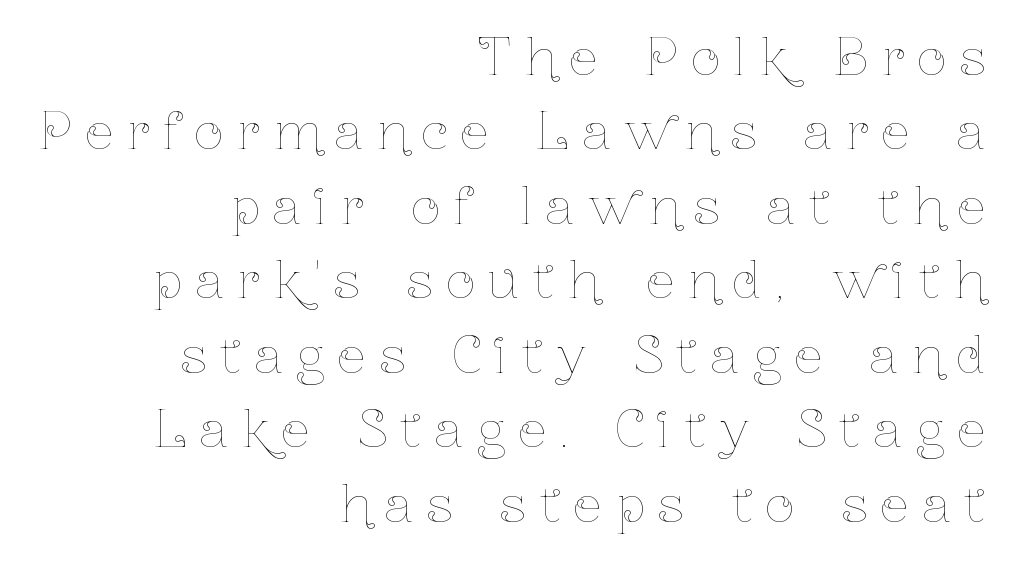
Weight class: somewhere from thin through regular. This sample has the flowing, uneven cadence of proportional lettering. Rendered with straight, roman letterforms. The area under the type is left untouched. The paragraph has a hard right edge and a soft left edge. The rows are spaced the way most documents space them.
